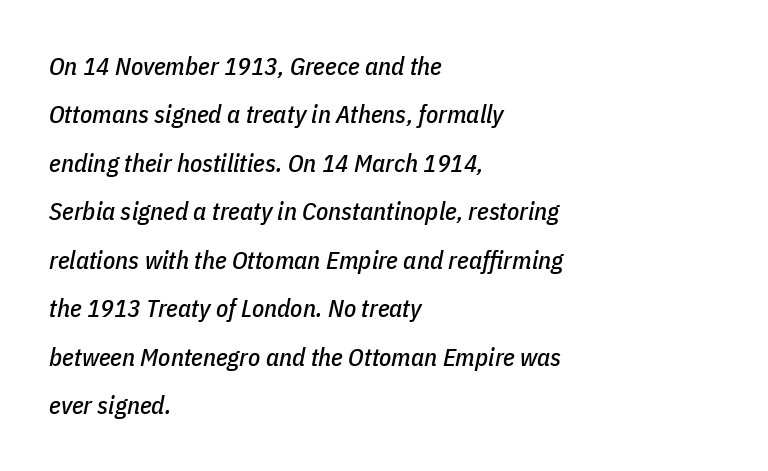
Q: Is the text italic (slanted)? A: Yes, it leans right by about 11 degrees.
Q: Is the text underlined? A: No.
Q: How is the paragraph aligned? A: Left-aligned.
Q: Is the spacing between letters normal or unusually wide? A: Normal.
Q: Is the spacing between lines tight, normal or loose? A: Loose.
